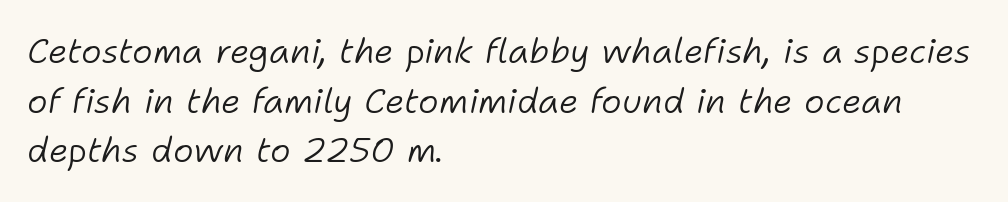
{"italic": "yes", "lean": "right", "slant_degrees": 11, "bold": "no", "weight": "light", "width": "normal", "stroke_contrast": "low", "x_height": "medium", "monospaced": "no", "underline": "no", "align": "left", "line_spacing": "normal", "line_spacing_ratio": 1.42, "letter_spacing": "normal", "letter_spacing_em": 0.0, "glyph_px": 35}
